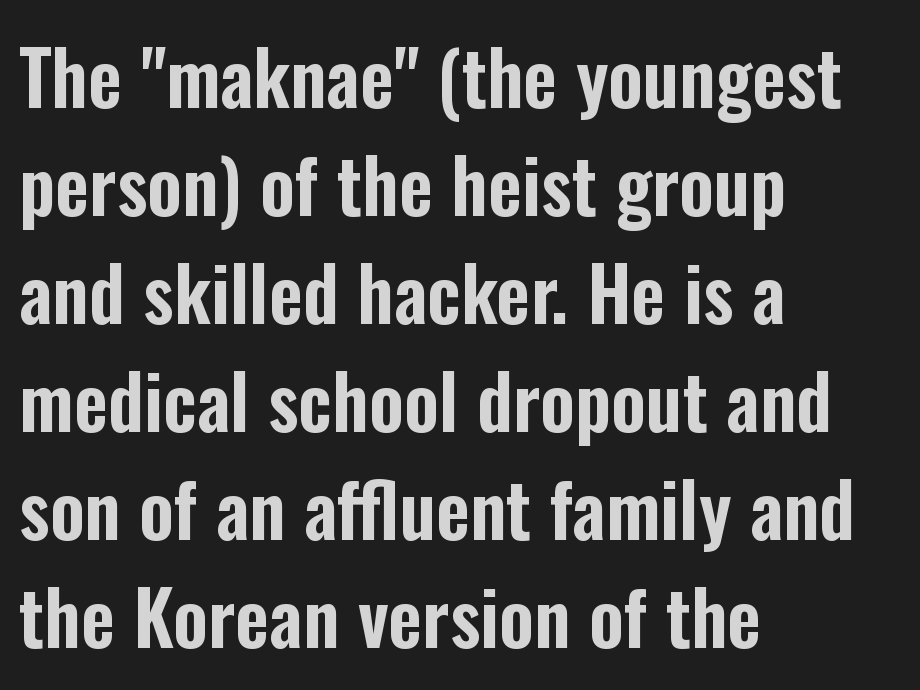
The image shows 74 px condensed sans-serif type, upright; set left-aligned, normal line spacing (1.46x), normal letter spacing, not underlined; low stroke contrast and a medium x-height.
